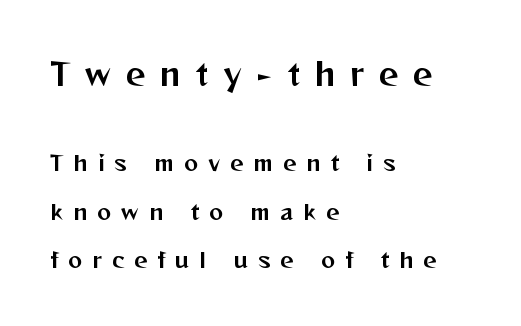
The image shows 31 px sans-serif type, upright; set left-aligned, loose line spacing (2.31x), unusually wide letter spacing (+0.48 em), not underlined; the first (top) block is 1.48x larger; medium stroke contrast and a medium x-height.
